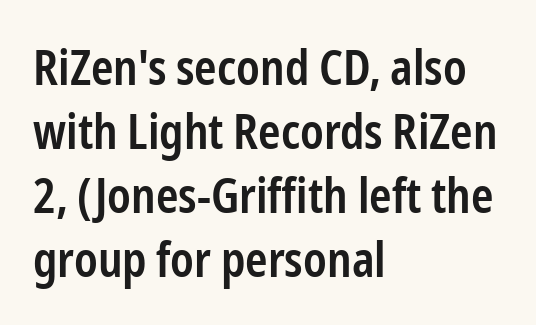
Caption: multi-line text, flush left, ragged right. Stems and bowls a touch heavier than normal — semibold. The typography opts for an upright posture over an oblique one. Each letter keeps its own natural width here, so spacing adapts to shape. Words appear dense and cohesive because spacing is normal. The words here are not underlined.
